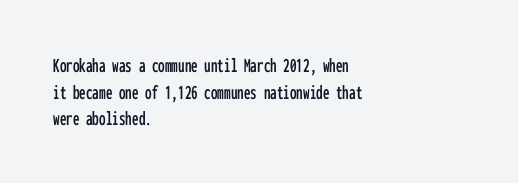
The image shows 21 px text type, upright; set left-aligned, normal line spacing (1.27x), normal letter spacing, not underlined.
